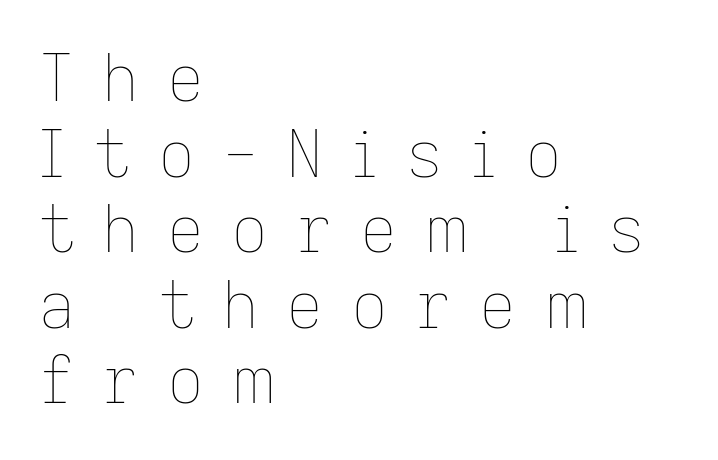
The image shows 64 px thin type, upright; set left-aligned, line spacing 1.18x, unusually wide letter spacing (+0.43 em), not underlined; low stroke contrast and a medium x-height.
